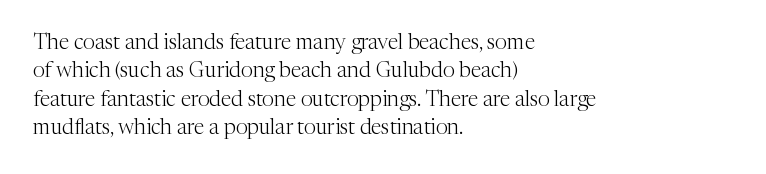
Q: Is the text bold? A: No.
Q: Is the text italic (slanted)? A: No, it is upright.
Q: Is the text underlined? A: No.
Q: How is the paragraph aligned? A: Left-aligned.
Q: Is the spacing between letters normal or unusually wide? A: Normal.
Q: Is the spacing between lines tight, normal or loose? A: Normal.
